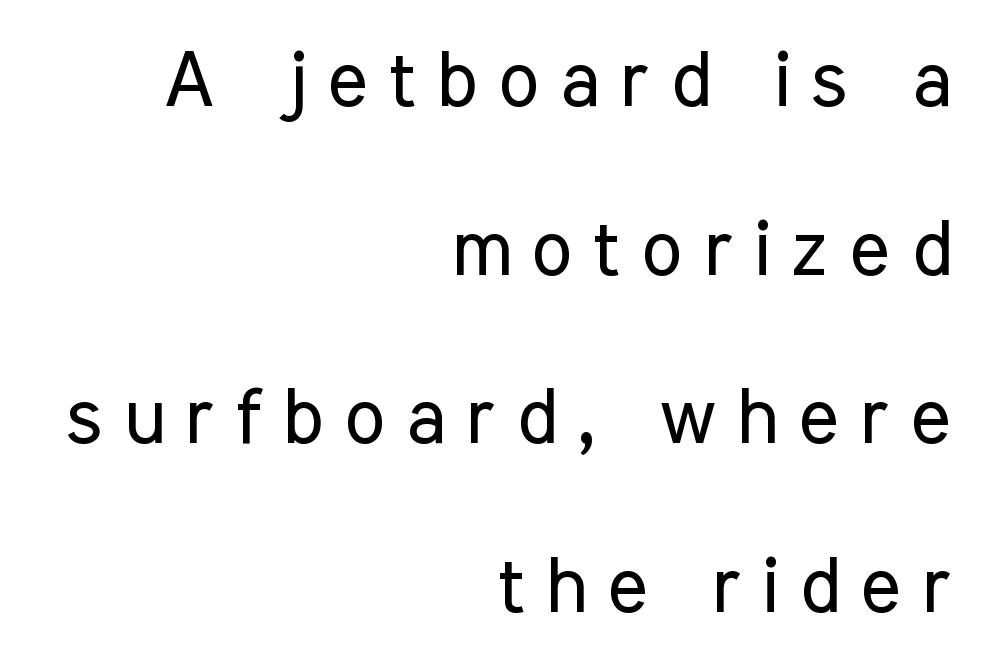
The image shows 77 px regular-weight, condensed sans-serif type, upright; set right-aligned, loose line spacing (2.19x), unusually wide letter spacing (+0.27 em), not underlined; low stroke contrast and a medium x-height.
